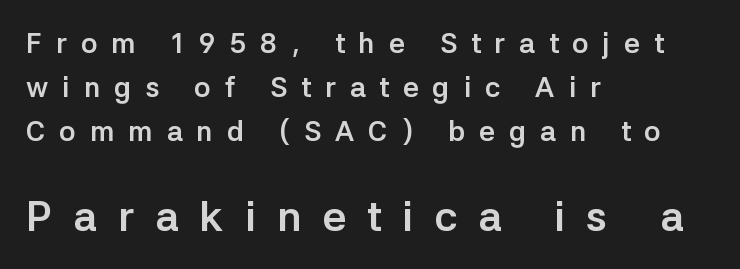
{"serif": "no", "italic": "no", "bold": "yes", "weight": "semibold", "width": "normal", "stroke_contrast": "low", "x_height": "medium", "monospaced": "no", "underline": "no", "align": "left", "line_spacing": "normal", "line_spacing_ratio": 1.57, "letter_spacing": "wide", "letter_spacing_em": 0.5, "larger_block": "second", "size_ratio": 1.5, "glyph_px": 42}
